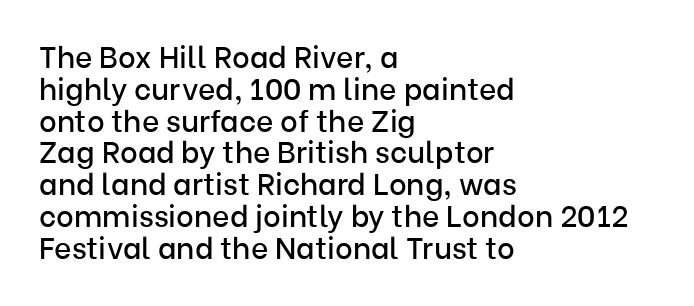
{"serif": "no", "italic": "no", "width": "normal", "stroke_contrast": "low", "x_height": "medium", "monospaced": "no", "underline": "no", "align": "left", "line_spacing": "tight", "line_spacing_ratio": 1.06, "letter_spacing": "normal", "letter_spacing_em": 0.0, "glyph_px": 30}
